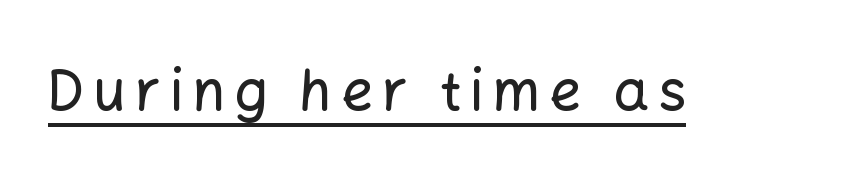
{"serif": "no", "italic": "no", "width": "normal", "stroke_contrast": "low", "x_height": "medium", "monospaced": "no", "underline": "yes", "glyph_px": 56}
